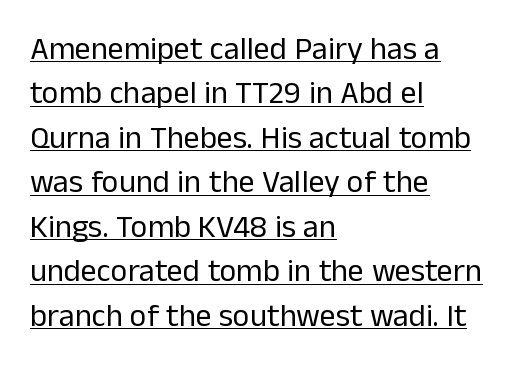
{"serif": "no", "italic": "no", "bold": "no", "weight": "regular", "width": "normal", "stroke_contrast": "low", "x_height": "medium", "monospaced": "no", "underline": "yes", "align": "left", "line_spacing": "normal", "line_spacing_ratio": 1.39, "letter_spacing": "normal", "letter_spacing_em": 0.0, "glyph_px": 32}
